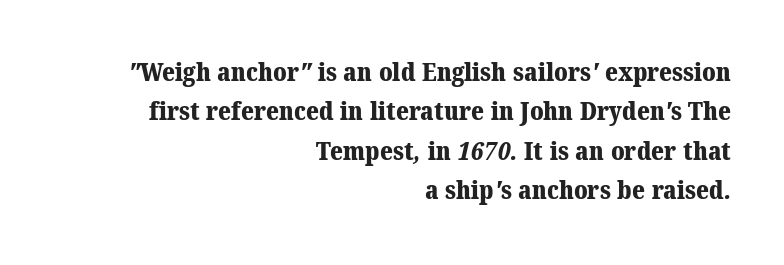
The image shows 26 px bold type; set right-aligned, normal line spacing (1.51x), normal letter spacing, not underlined.
